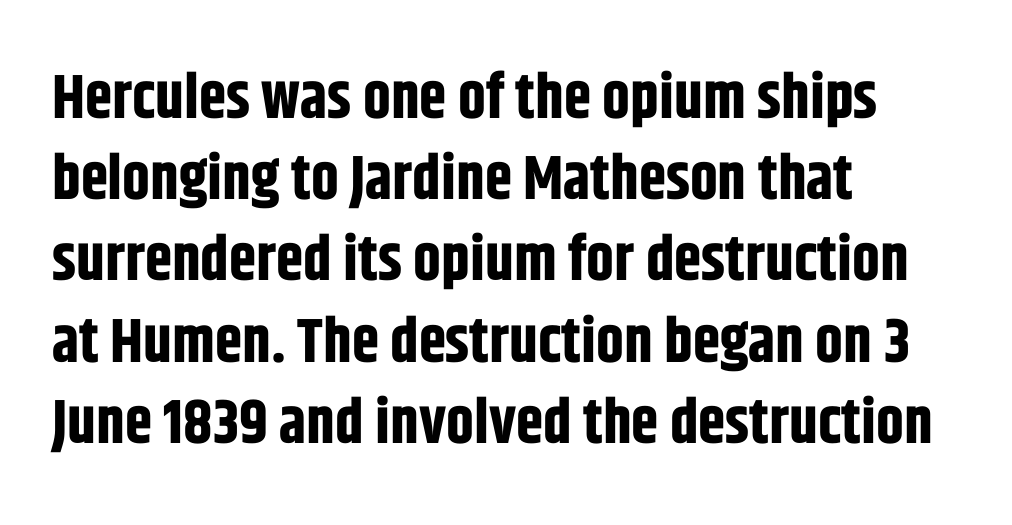
Q: Is the text bold? A: Yes.
Q: Is the text italic (slanted)? A: No, it is upright.
Q: Is the typeface a serif or a sans-serif typeface? A: Sans-serif.
Q: Is the text underlined? A: No.
Q: How is the paragraph aligned? A: Left-aligned.
Q: Is the spacing between letters normal or unusually wide? A: Normal.
Q: Is the spacing between lines tight, normal or loose? A: Normal.
Q: Width (condensed, normal, or wide)? A: Condensed.
Q: Stroke contrast? A: Low.
Q: x-height? A: Large.
Q: Monospaced? A: No.
